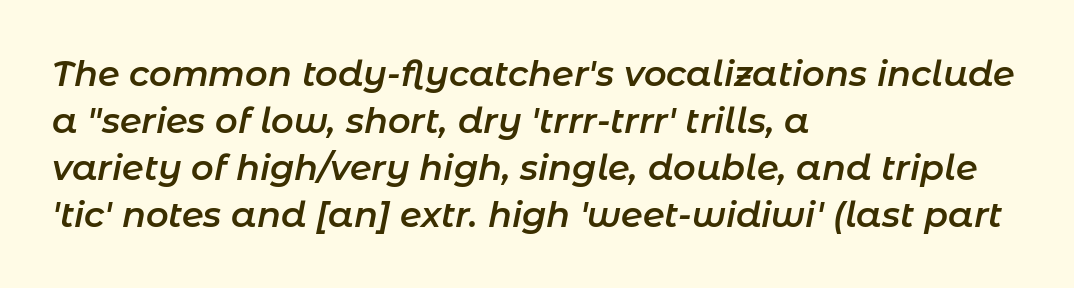
{"italic": "yes", "lean": "right", "slant_degrees": 11, "bold": "semi", "weight": "semibold", "width": "normal", "stroke_contrast": "low", "x_height": "medium", "monospaced": "no", "underline": "no", "align": "left", "line_spacing": "normal", "line_spacing_ratio": 1.34, "letter_spacing": "normal", "letter_spacing_em": 0.0, "glyph_px": 35}
